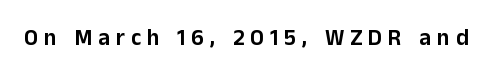
This sample uses an upright cut, with every glyph sitting square on the baseline. Here the glyphs are tracked loosely, breaking word shapes into spaced letters. The zone under the glyphs is completely vacant.
